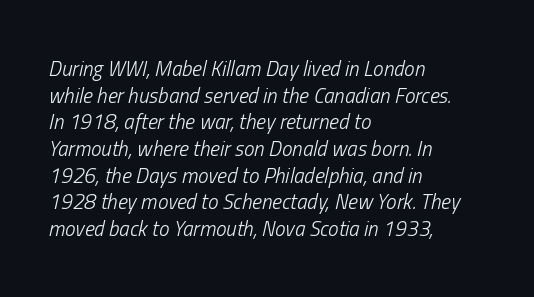
Q: Is the text bold? A: No.
Q: Is the text italic (slanted)? A: Yes, it leans right by about 13 degrees.
Q: Is the text underlined? A: No.
Q: How is the paragraph aligned? A: Left-aligned.
Q: Is the spacing between letters normal or unusually wide? A: Normal.
Q: Is the spacing between lines tight, normal or loose? A: Normal.
